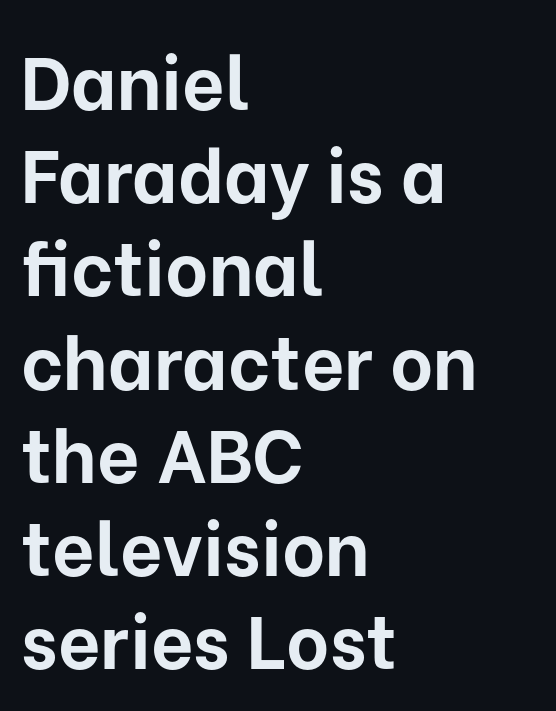
{"serif": "no", "italic": "no", "bold": "yes", "weight": "bold", "width": "normal", "stroke_contrast": "low", "x_height": "medium", "monospaced": "no", "underline": "no", "align": "left", "line_spacing": "normal", "line_spacing_ratio": 1.26, "letter_spacing": "normal", "letter_spacing_em": 0.0, "glyph_px": 74}
